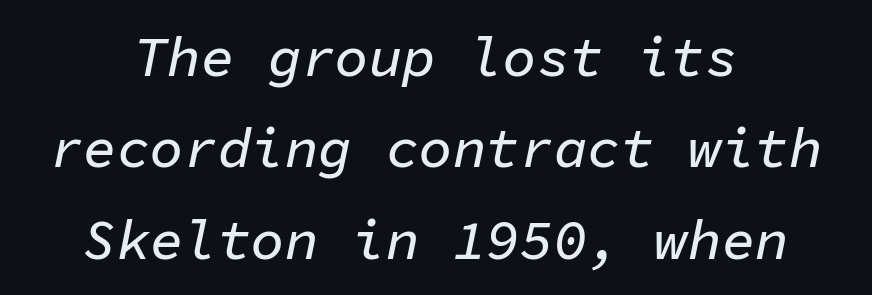
The words here are not underlined. The passage shown is typed in a monospace face where columns stay perfectly aligned. The letters are slanted; this is an italic face. The passage shown has conventional tracking throughout.
